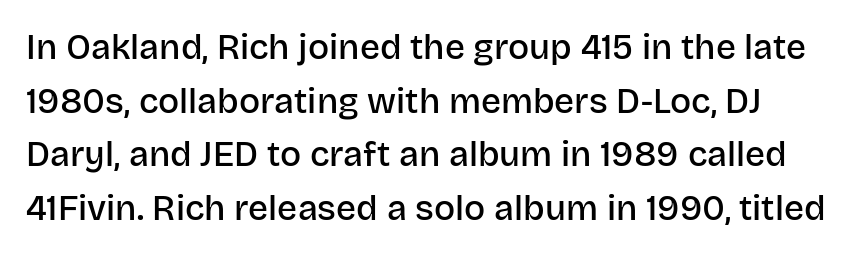
The image shows 35 px semibold sans-serif type, upright; set normal line spacing (1.53x), normal letter spacing, not underlined; low stroke contrast and a large x-height.
